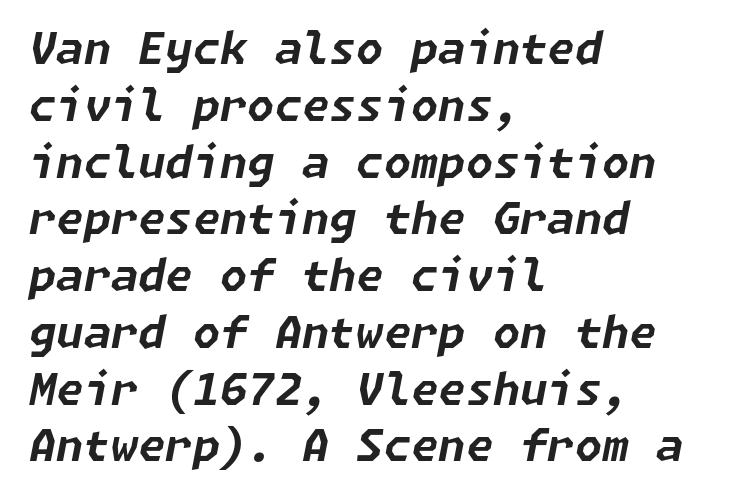
The image shows 44 px bold type, italic (leaning right); set left-aligned, normal line spacing (1.29x), normal letter spacing, not underlined; low stroke contrast and a medium x-height.
